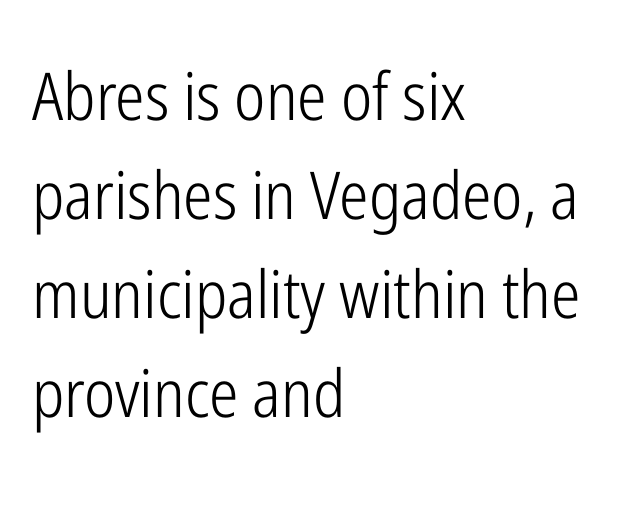
{"serif": "no", "italic": "no", "bold": "no", "weight": "light", "width": "condensed", "stroke_contrast": "low", "x_height": "medium", "monospaced": "no", "underline": "no", "align": "left", "line_spacing": "normal", "line_spacing_ratio": 1.5, "letter_spacing": "normal", "letter_spacing_em": 0.0, "glyph_px": 66}
